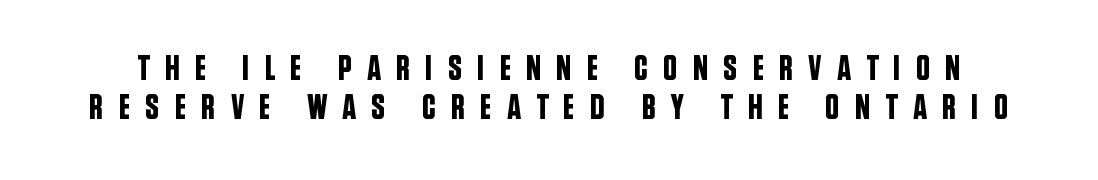
Q: Is the text italic (slanted)? A: No, it is upright.
Q: Is the typeface a serif or a sans-serif typeface? A: Sans-serif.
Q: Is the text underlined? A: No.
Q: Is the spacing between letters normal or unusually wide? A: Unusually wide.
Q: Is the spacing between lines tight, normal or loose? A: Tight.
Q: Width (condensed, normal, or wide)? A: Condensed.
Q: Stroke contrast? A: Low.
Q: x-height? A: Large.
Q: Monospaced? A: No.
